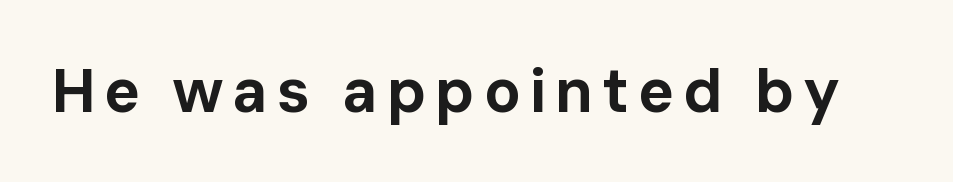
Every character sits straight up, as roman type does. The face used here is proportionally spaced, like ordinary book or web type. In terms of letterform style, serifs are entirely absent. Bare-footed words on every line.
